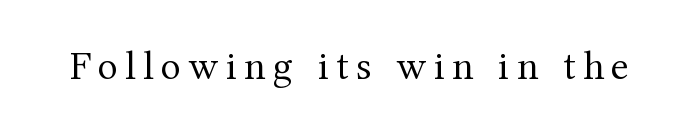
The image shows 41 px regular-weight serif type, upright; set not underlined; medium stroke contrast and a medium x-height.
